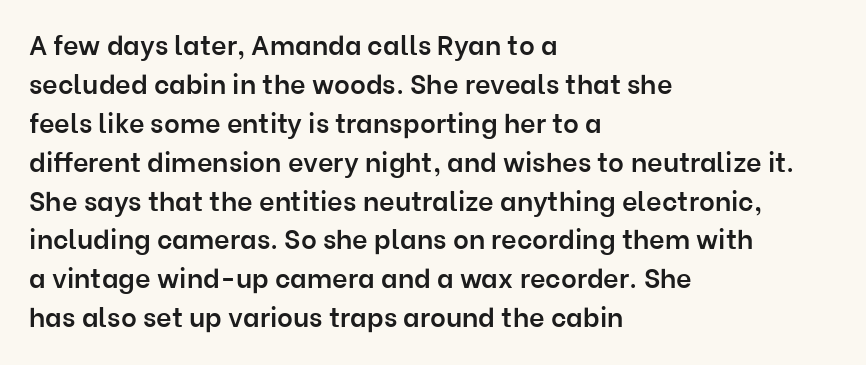
Q: Is the text bold? A: Semi-bold.
Q: Is the text italic (slanted)? A: No, it is upright.
Q: Is the text underlined? A: No.
Q: How is the paragraph aligned? A: Left-aligned.
Q: Is the spacing between letters normal or unusually wide? A: Normal.
Q: Is the spacing between lines tight, normal or loose? A: Normal.
